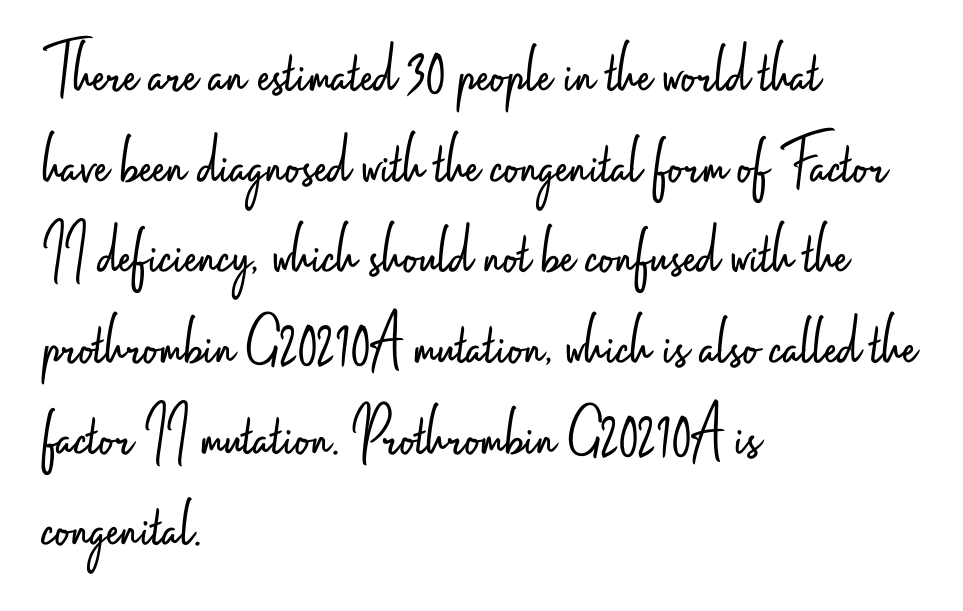
The image shows 72 px light, condensed sans-serif type; set left-aligned, normal line spacing (1.26x), normal letter spacing, not underlined; low stroke contrast and a small x-height.
